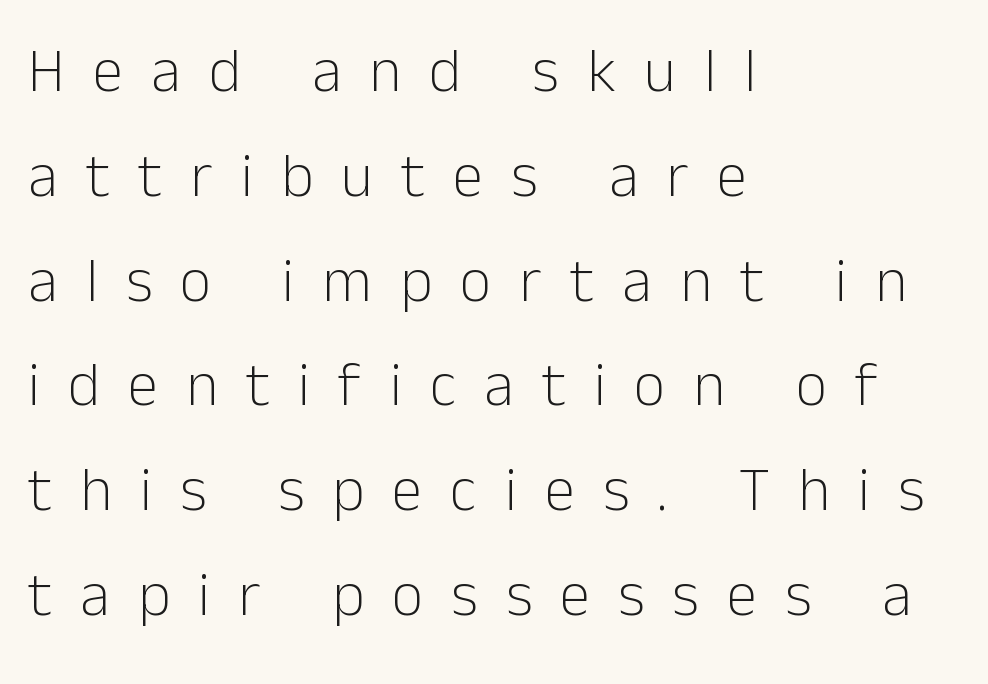
The image shows 62 px light sans-serif type, upright; set left-aligned, normal line spacing (1.69x), unusually wide letter spacing (+0.45 em), not underlined; low stroke contrast and a medium x-height.
